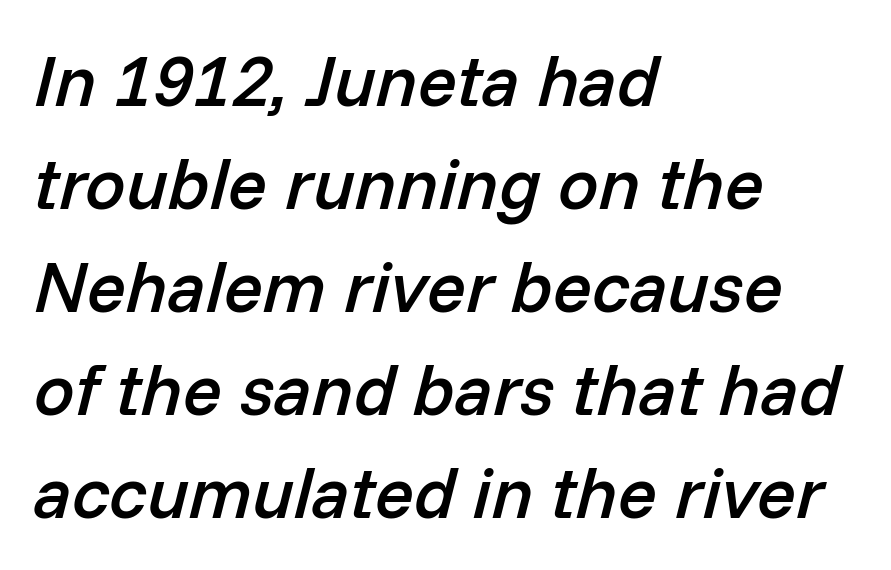
The characters look somewhat weighty, a semibold short of true bold. The rag falls on the right side of this text block. Glyph-to-glyph distance matches everyday printed text. Looks like regular typesetting: each glyph gets only the width it needs. Italic? Definitely — the glyphs are oblique. Quick note: underline off.
